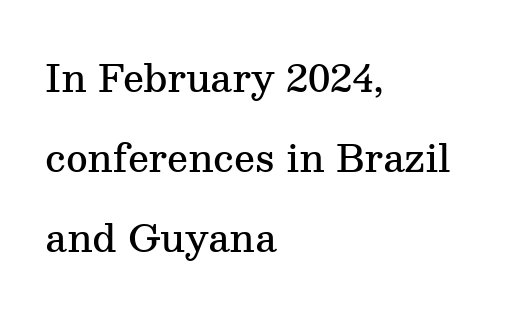
Q: Is the text bold? A: Semi-bold.
Q: Is the text italic (slanted)? A: No, it is upright.
Q: Is the typeface a serif or a sans-serif typeface? A: Serif.
Q: Is the text underlined? A: No.
Q: How is the paragraph aligned? A: Left-aligned.
Q: Is the spacing between letters normal or unusually wide? A: Normal.
Q: Is the spacing between lines tight, normal or loose? A: Loose.
Q: Width (condensed, normal, or wide)? A: Normal.
Q: Stroke contrast? A: Medium.
Q: x-height? A: Medium.
Q: Monospaced? A: No.
